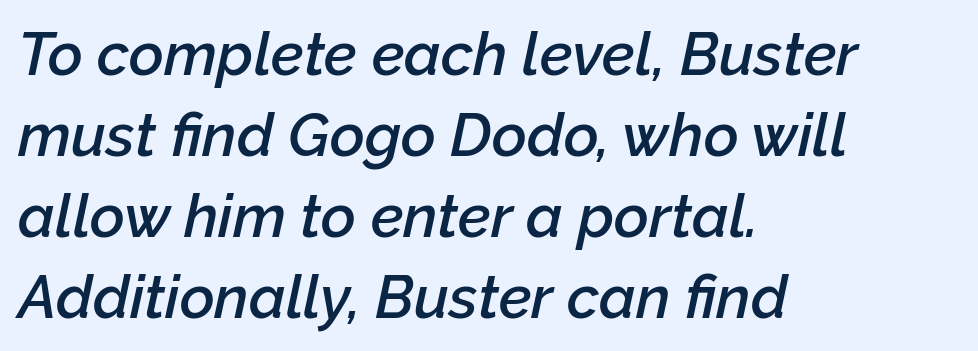
{"italic": "yes", "lean": "right", "slant_degrees": 12, "bold": "semi", "weight": "semibold", "width": "normal", "stroke_contrast": "low", "x_height": "medium", "monospaced": "no", "underline": "no", "align": "left", "line_spacing": "normal", "line_spacing_ratio": 1.35, "letter_spacing": "normal", "letter_spacing_em": 0.0, "glyph_px": 60}
